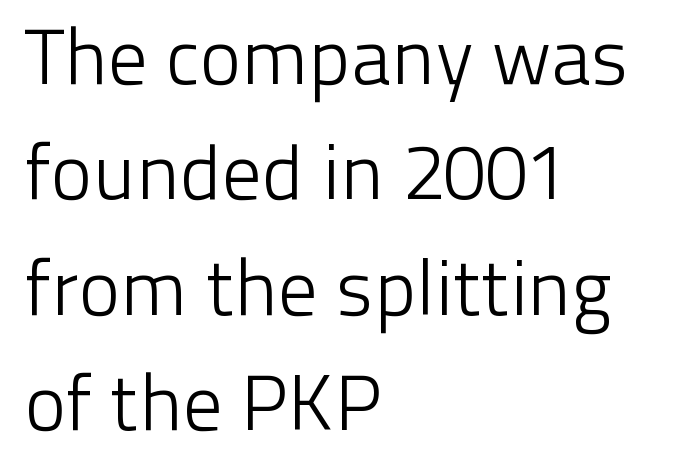
Q: Is the text bold? A: No.
Q: Is the text italic (slanted)? A: No, it is upright.
Q: Is the typeface a serif or a sans-serif typeface? A: Sans-serif.
Q: Is the text underlined? A: No.
Q: How is the paragraph aligned? A: Left-aligned.
Q: Is the spacing between letters normal or unusually wide? A: Normal.
Q: Is the spacing between lines tight, normal or loose? A: Normal.
Q: Width (condensed, normal, or wide)? A: Normal.
Q: Stroke contrast? A: Low.
Q: x-height? A: Medium.
Q: Monospaced? A: No.
